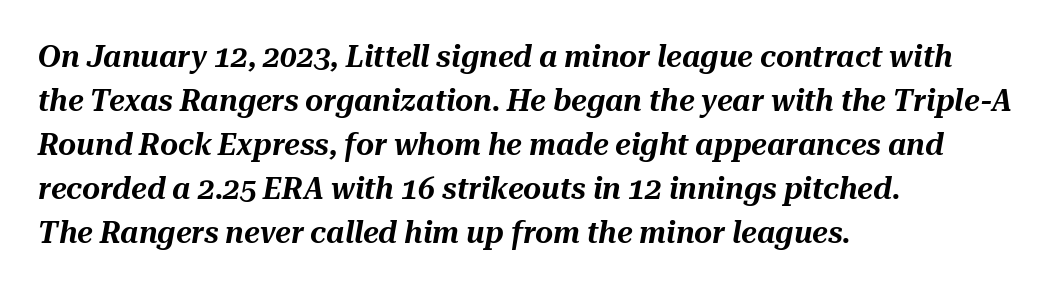
Baseline-to-baseline distance is the conventional proportion of letter height. A typesetter would call this proportional, since set widths differ per character. The space directly below the letters is spotless. Quick note: italic. Caption: multi-line text, flush left, ragged right. The gaps between neighbouring characters are ordinary and unremarkable.
